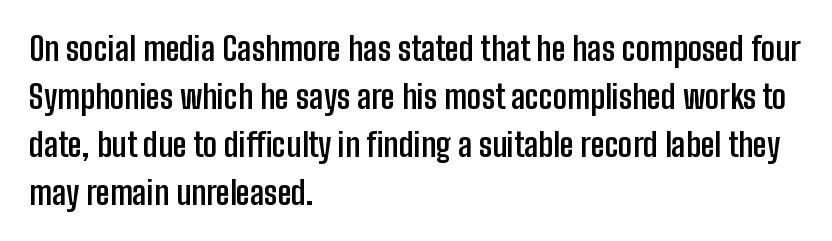
The image shows 32 px semibold, condensed sans-serif type, upright; set left-aligned, normal line spacing (1.5x), normal letter spacing, not underlined; low stroke contrast and a medium x-height.
